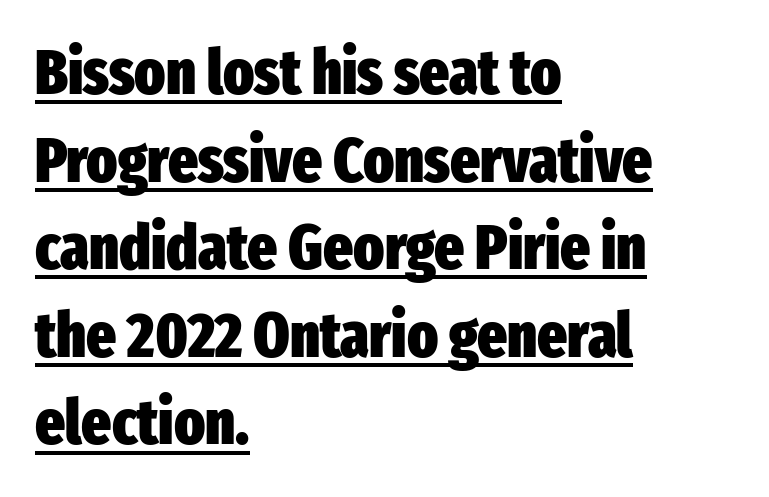
If you measured baseline to baseline, you'd find a middling distance. Is the letter spacing exaggerated? No — it looks like the ordinary default. Visually the block forms a straight wall on the left and a jagged coastline on the right. The characters look thick and weighty, a clear bold.
